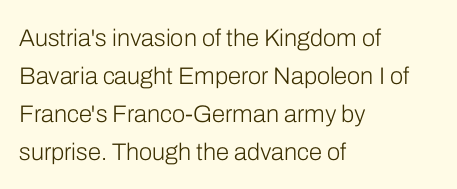
The image shows 24 px text type, upright; set left-aligned, normal line spacing (1.58x), normal letter spacing, not underlined.
